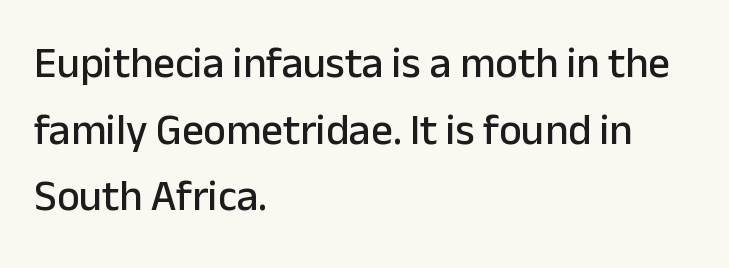
Character widths vary here, with narrow letters taking less room than wide ones. Clear beneath every line of the passage. Posture: straight, roman, zero tilt. Each line starts at the same left margin while the right side varies. Nothing unusual about the tracking: characters are spaced as the font intends.
